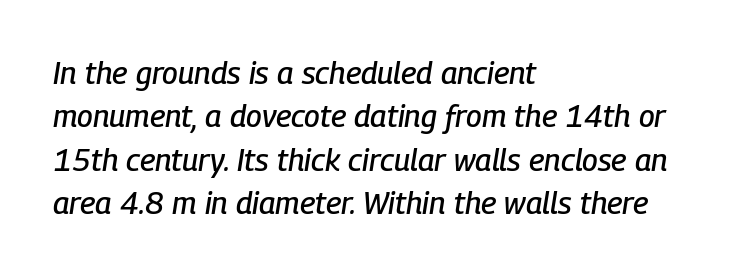
The image shows 31 px condensed type, italic (leaning right); set left-aligned, normal line spacing (1.4x), normal letter spacing, not underlined; low stroke contrast and a medium x-height.
